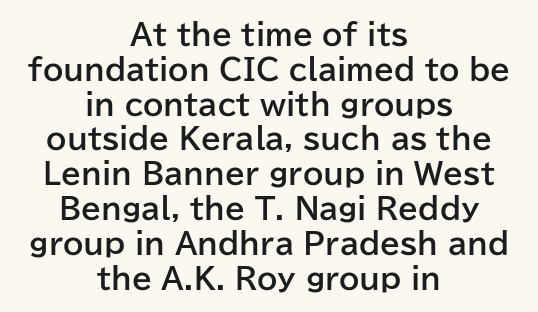
Q: Is the text bold? A: Yes.
Q: Is the text italic (slanted)? A: No, it is upright.
Q: Is the typeface a serif or a sans-serif typeface? A: Sans-serif.
Q: Is the text underlined? A: No.
Q: How is the paragraph aligned? A: Centered.
Q: Is the spacing between letters normal or unusually wide? A: Normal.
Q: Width (condensed, normal, or wide)? A: Normal.
Q: Stroke contrast? A: Low.
Q: x-height? A: Medium.
Q: Monospaced? A: No.
